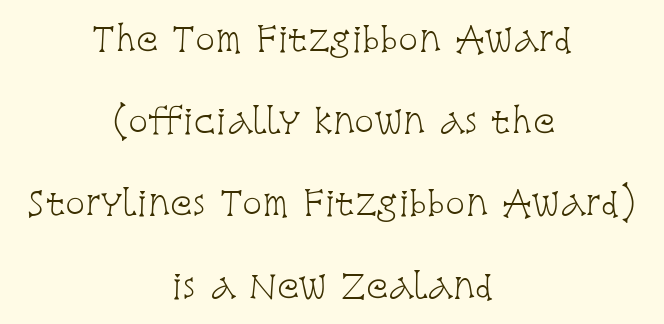
Q: Is the text bold? A: No.
Q: Is the text italic (slanted)? A: No, it is upright.
Q: Is the typeface a serif or a sans-serif typeface? A: Serif.
Q: Is the text underlined? A: No.
Q: How is the paragraph aligned? A: Centered.
Q: Is the spacing between letters normal or unusually wide? A: Normal.
Q: Is the spacing between lines tight, normal or loose? A: Loose.
Q: Width (condensed, normal, or wide)? A: Condensed.
Q: Stroke contrast? A: Low.
Q: x-height? A: Large.
Q: Monospaced? A: No.
